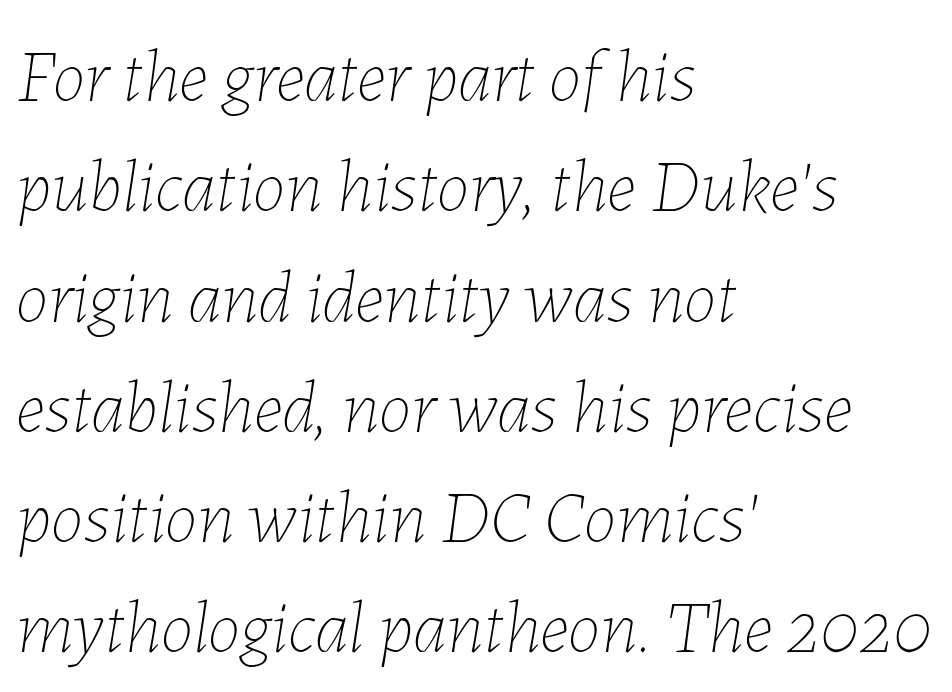
Q: Is the text bold? A: No.
Q: Is the text italic (slanted)? A: Yes, it leans right by about 7 degrees.
Q: Is the text underlined? A: No.
Q: How is the paragraph aligned? A: Left-aligned.
Q: Is the spacing between letters normal or unusually wide? A: Normal.
Q: Is the spacing between lines tight, normal or loose? A: Normal.
Q: Width (condensed, normal, or wide)? A: Normal.
Q: Stroke contrast? A: Low.
Q: x-height? A: Medium.
Q: Monospaced? A: No.
